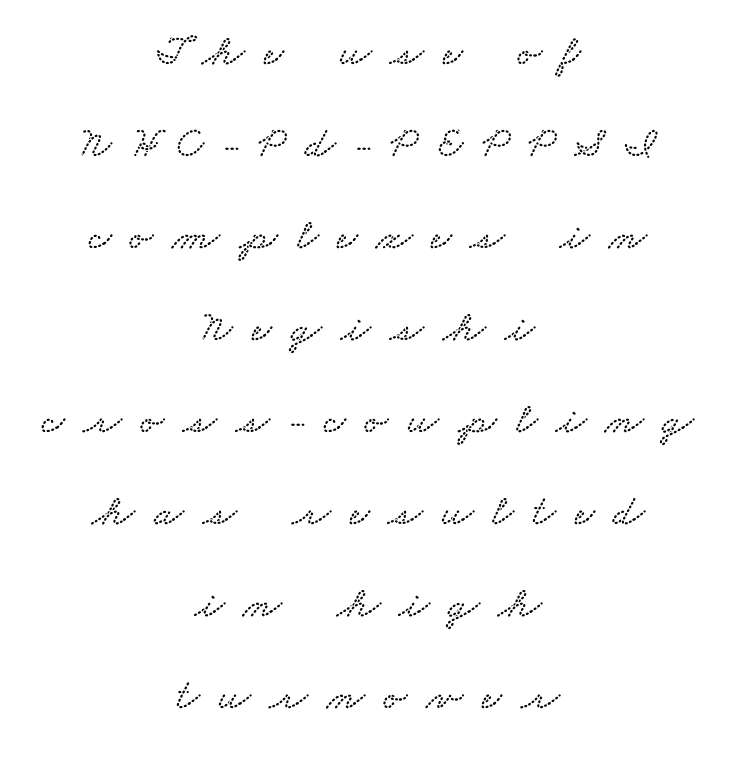
Q: Is the typeface a serif or a sans-serif typeface? A: Serif.
Q: Is the text underlined? A: No.
Q: How is the paragraph aligned? A: Centered.
Q: Is the spacing between letters normal or unusually wide? A: Unusually wide.
Q: Is the spacing between lines tight, normal or loose? A: Loose.
Q: Width (condensed, normal, or wide)? A: Wide.
Q: Stroke contrast? A: Low.
Q: x-height? A: Small.
Q: Monospaced? A: No.
